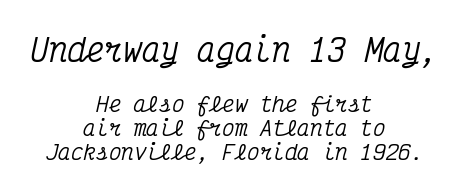
{"serif": "yes", "italic": "yes", "lean": "right", "slant_degrees": 12, "width": "condensed", "stroke_contrast": "medium", "x_height": "medium", "monospaced": "yes", "underline": "no", "align": "center", "line_spacing_ratio": 1.16, "letter_spacing": "normal", "letter_spacing_em": 0.0, "larger_block": "first", "size_ratio": 1.48, "glyph_px": 31}
